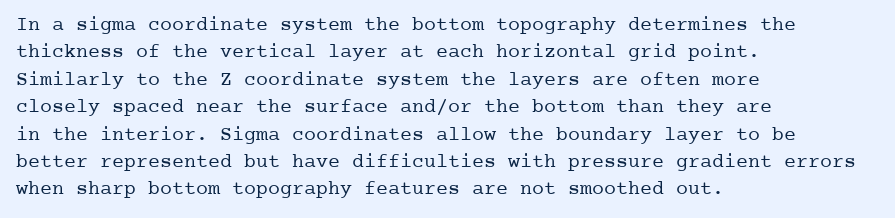
{"italic": "no", "bold": "no", "underline": "no", "align": "left", "line_spacing": "normal", "line_spacing_ratio": 1.37, "letter_spacing": "normal", "letter_spacing_em": 0.0, "glyph_px": 20}
